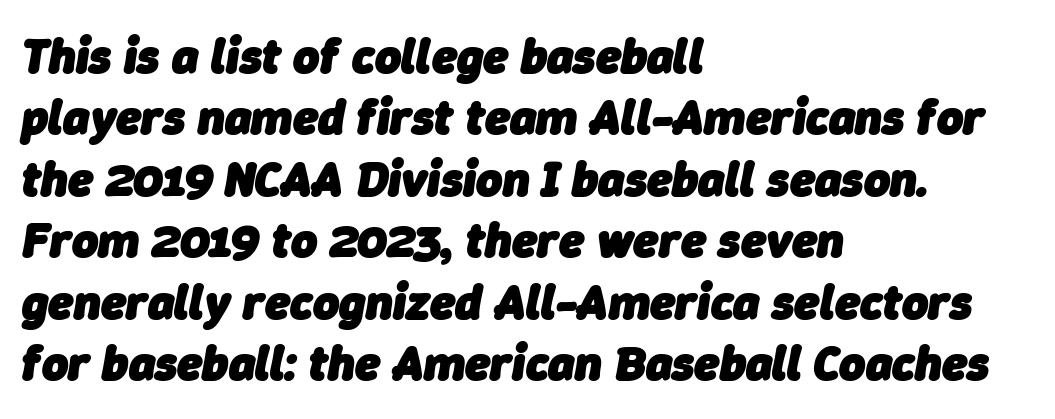
Q: Is the text bold? A: Yes.
Q: Is the text italic (slanted)? A: Yes, it leans right by about 9 degrees.
Q: Is the text underlined? A: No.
Q: How is the paragraph aligned? A: Left-aligned.
Q: Is the spacing between letters normal or unusually wide? A: Normal.
Q: Width (condensed, normal, or wide)? A: Normal.
Q: Stroke contrast? A: Low.
Q: x-height? A: Medium.
Q: Monospaced? A: No.
